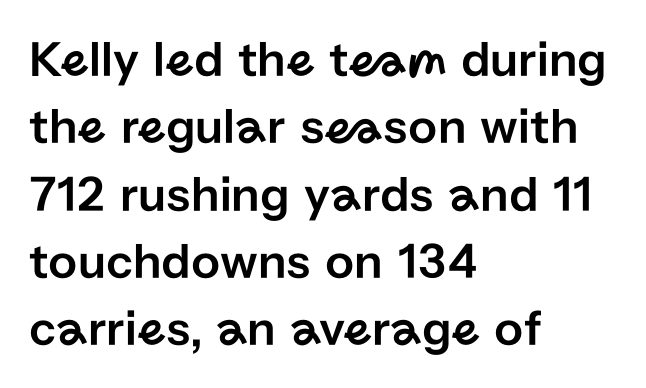
Q: Is the text italic (slanted)? A: No, it is upright.
Q: Is the typeface a serif or a sans-serif typeface? A: Sans-serif.
Q: Is the text underlined? A: No.
Q: How is the paragraph aligned? A: Left-aligned.
Q: Is the spacing between letters normal or unusually wide? A: Normal.
Q: Is the spacing between lines tight, normal or loose? A: Normal.
Q: Width (condensed, normal, or wide)? A: Normal.
Q: Stroke contrast? A: Low.
Q: x-height? A: Medium.
Q: Monospaced? A: No.
